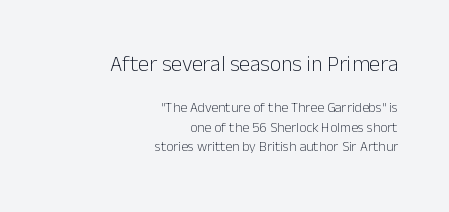
The image shows 22 px text type, upright; set right-aligned, normal line spacing (1.39x), normal letter spacing, not underlined; the first (top) block is 1.57x larger.
